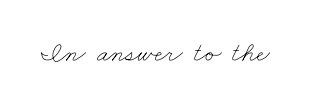
The font sits on the lighter half of the weight spectrum, regular included. Look at the tracking — it's just the regular setting, nothing added. The specimen omits any rule beneath the text block's lines. These lines are rendered in a variable-pitch font.
